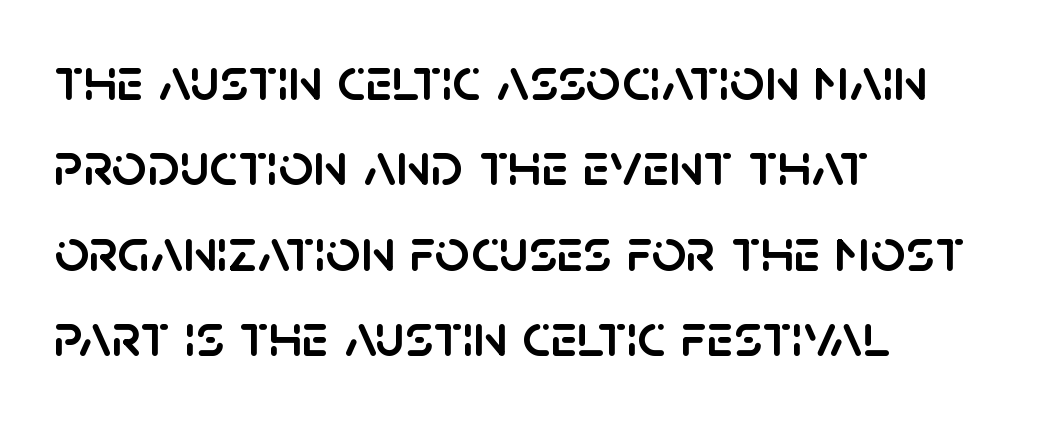
The image shows 61 px sans-serif type, upright; set left-aligned, normal line spacing (1.4x), normal letter spacing, not underlined; low stroke contrast and a large x-height.
